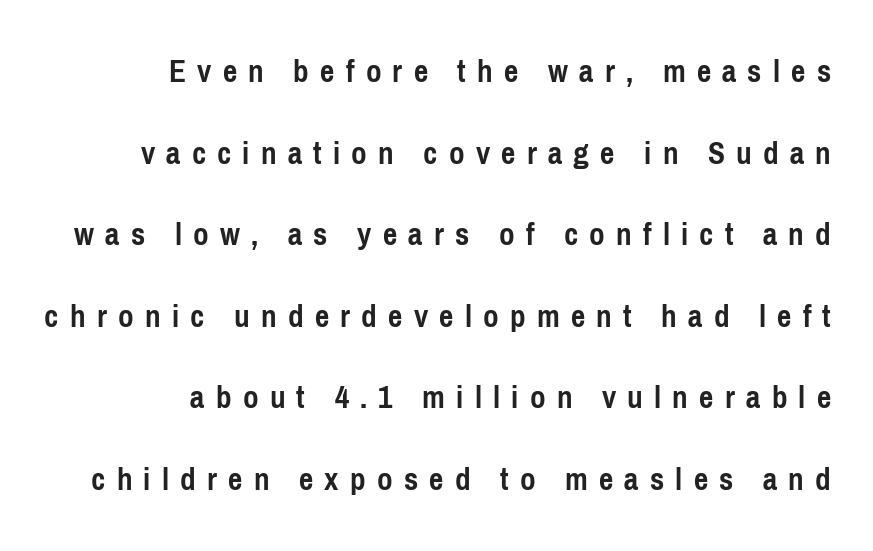
{"serif": "no", "italic": "no", "bold": "yes", "weight": "semibold", "width": "condensed", "stroke_contrast": "low", "x_height": "medium", "monospaced": "no", "underline": "no", "align": "right", "line_spacing": "loose", "line_spacing_ratio": 2.4, "letter_spacing": "wide", "letter_spacing_em": 0.33, "glyph_px": 34}
